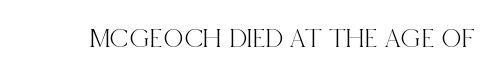
The image shows 28 px condensed serif type, upright; set normal letter spacing, not underlined; a large x-height.
